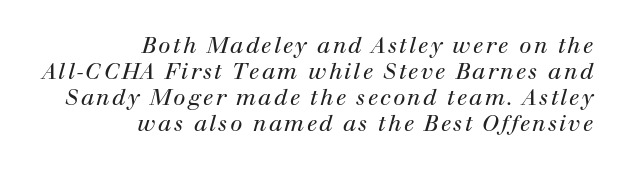
{"italic": "yes", "lean": "right", "slant_degrees": 12, "bold": "no", "underline": "no", "align": "right", "line_spacing_ratio": 1.18, "glyph_px": 22}
